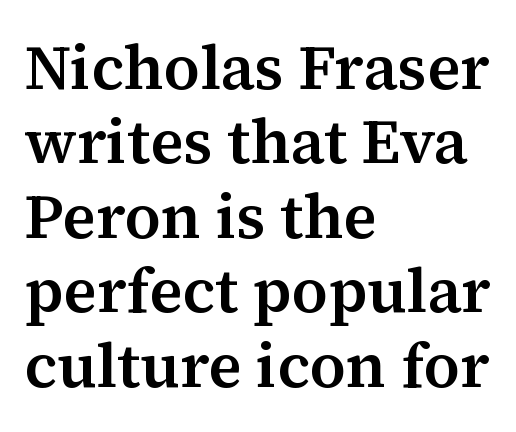
The image shows 62 px serif type, upright; set left-aligned, line spacing 1.2x, normal letter spacing, not underlined; medium stroke contrast and a medium x-height.
